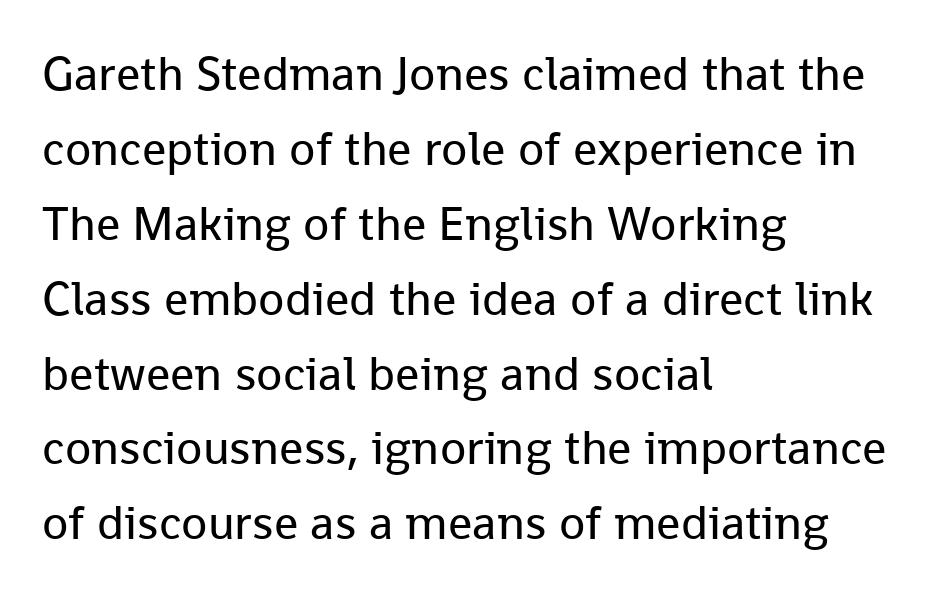
The image shows 48 px regular-weight sans-serif type, upright; set left-aligned, normal line spacing (1.56x), normal letter spacing, not underlined; low stroke contrast and a medium x-height.
